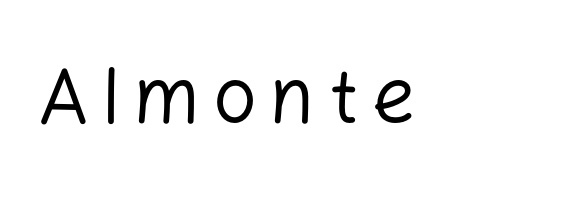
Q: Is the text bold? A: No.
Q: Is the text italic (slanted)? A: No, it is upright.
Q: Is the typeface a serif or a sans-serif typeface? A: Sans-serif.
Q: Is the text underlined? A: No.
Q: How is the paragraph aligned? A: Left-aligned.
Q: Width (condensed, normal, or wide)? A: Normal.
Q: Stroke contrast? A: Low.
Q: x-height? A: Medium.
Q: Monospaced? A: No.
